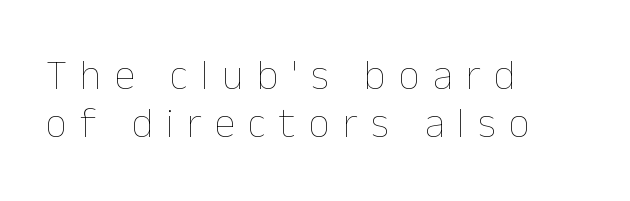
Q: Is the text bold? A: No.
Q: Is the text italic (slanted)? A: No, it is upright.
Q: Is the text underlined? A: No.
Q: How is the paragraph aligned? A: Left-aligned.
Q: Is the spacing between letters normal or unusually wide? A: Unusually wide.
Q: Is the spacing between lines tight, normal or loose? A: Tight.
Q: Width (condensed, normal, or wide)? A: Normal.
Q: Stroke contrast? A: Low.
Q: x-height? A: Medium.
Q: Monospaced? A: No.
